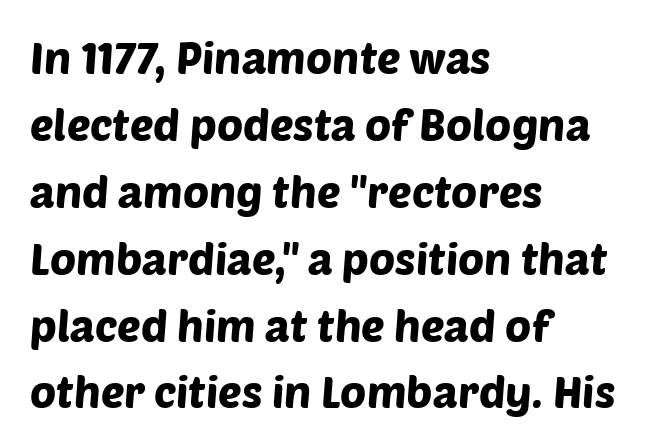
The image shows 44 px sans-serif type; set left-aligned, normal line spacing (1.52x), normal letter spacing, not underlined; low stroke contrast and a large x-height.
